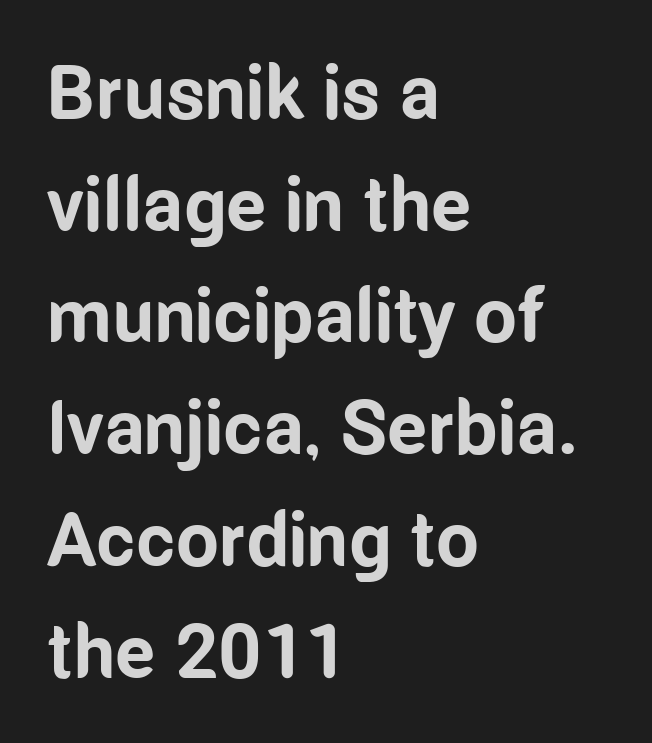
The image shows 76 px bold, condensed sans-serif type, upright; set left-aligned, normal line spacing (1.47x), normal letter spacing, not underlined; low stroke contrast and a medium x-height.
